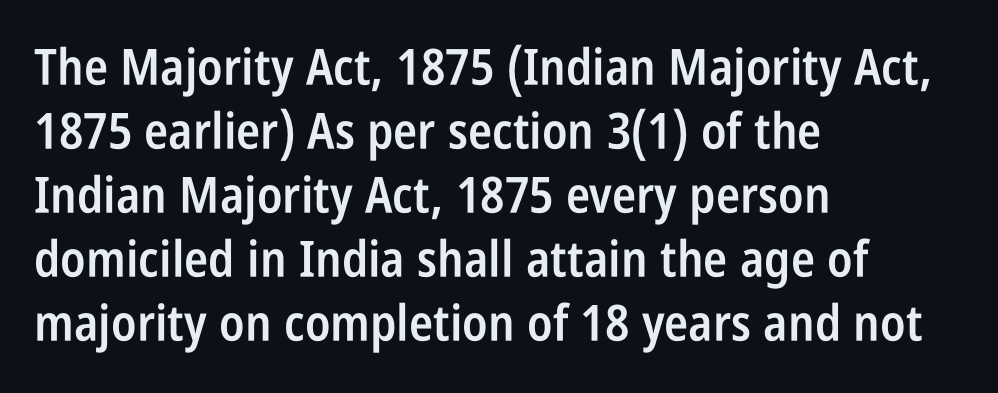
Q: Is the text bold? A: Semi-bold.
Q: Is the text italic (slanted)? A: No, it is upright.
Q: Is the typeface a serif or a sans-serif typeface? A: Sans-serif.
Q: Is the text underlined? A: No.
Q: How is the paragraph aligned? A: Left-aligned.
Q: Is the spacing between letters normal or unusually wide? A: Normal.
Q: Is the spacing between lines tight, normal or loose? A: Normal.
Q: Width (condensed, normal, or wide)? A: Condensed.
Q: Stroke contrast? A: Low.
Q: x-height? A: Large.
Q: Monospaced? A: No.
